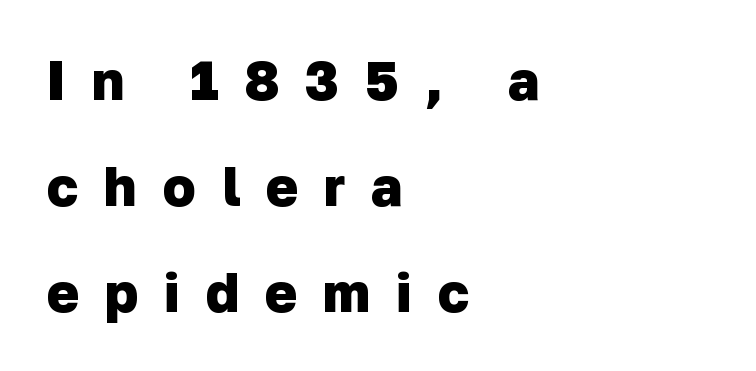
The image shows 54 px heavy sans-serif type; set left-aligned, loose line spacing (1.96x), unusually wide letter spacing (+0.48 em), not underlined; low stroke contrast and a medium x-height.
